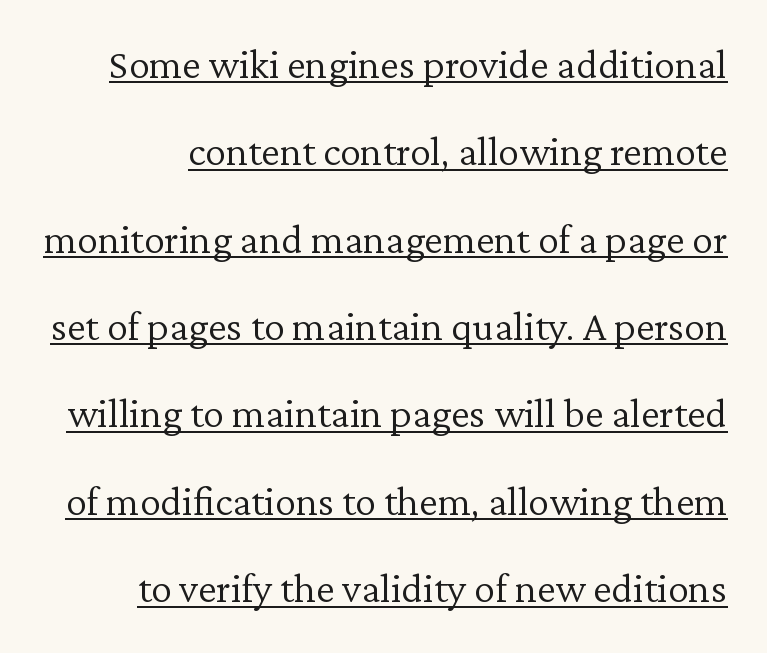
This sample carries an underscore along the baseline area. The face used here is proportionally spaced, like ordinary book or web type. The letters stand straight up with perfectly vertical stems. Serifs: yes, visible at the terminals of the letterforms.
